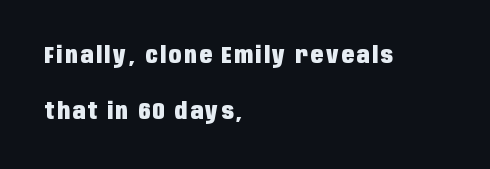
The type sits square on the baseline with zero lean. The line-height multiplier appears high, well above default. The rendering anchors every line to the left-hand side. You'd pick this weight for a headline — it's a proper bold. The strip under each line holds only bare page.
